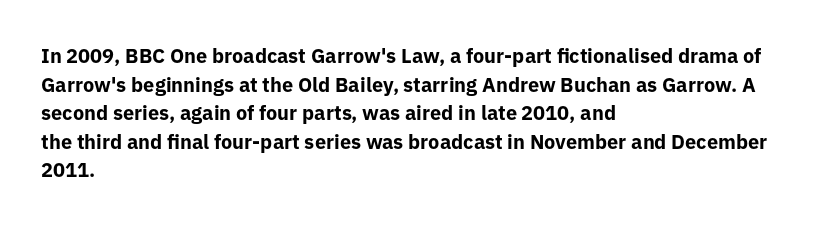
This sample uses an upright cut, with every glyph sitting square on the baseline. Only glyphs here, with clear space below each row. Visually the block forms a straight wall on the left and a jagged coastline on the right. Its strokes are broad and dark, the hallmark of bold type. This block has exactly the height ordinary leading produces. The passage shown has conventional tracking throughout.
